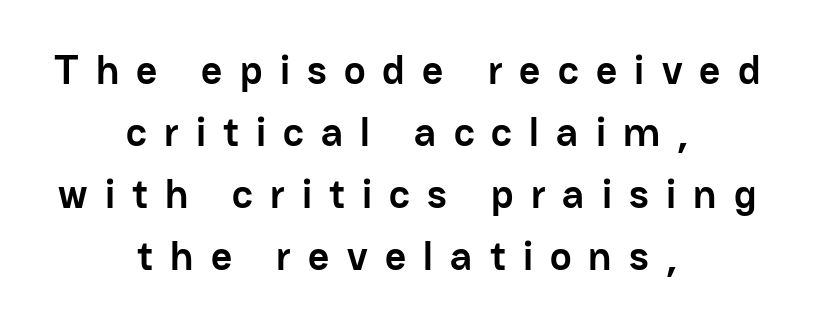
{"serif": "no", "italic": "no", "bold": "yes", "weight": "semibold", "width": "normal", "stroke_contrast": "low", "x_height": "medium", "monospaced": "no", "underline": "no", "align": "center", "line_spacing": "normal", "line_spacing_ratio": 1.51, "letter_spacing": "wide", "letter_spacing_em": 0.42, "glyph_px": 41}
